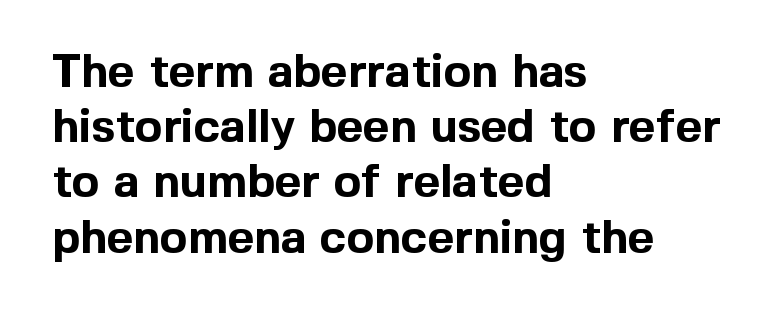
{"serif": "no", "italic": "no", "bold": "yes", "weight": "bold", "width": "normal", "x_height": "medium", "monospaced": "no", "underline": "no", "align": "left", "line_spacing_ratio": 1.2, "letter_spacing": "normal", "letter_spacing_em": 0.0, "glyph_px": 46}
